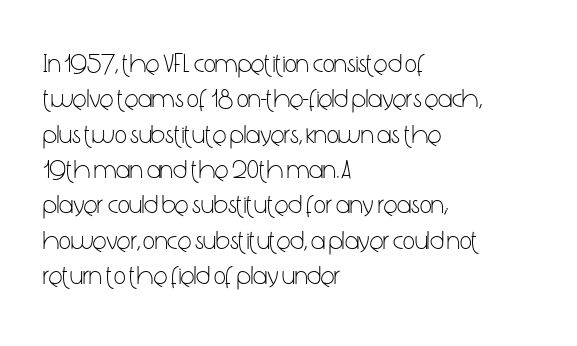
Q: Is the text bold? A: No.
Q: Is the text italic (slanted)? A: No, it is upright.
Q: Is the text underlined? A: No.
Q: How is the paragraph aligned? A: Left-aligned.
Q: Is the spacing between letters normal or unusually wide? A: Normal.
Q: Is the spacing between lines tight, normal or loose? A: Normal.
